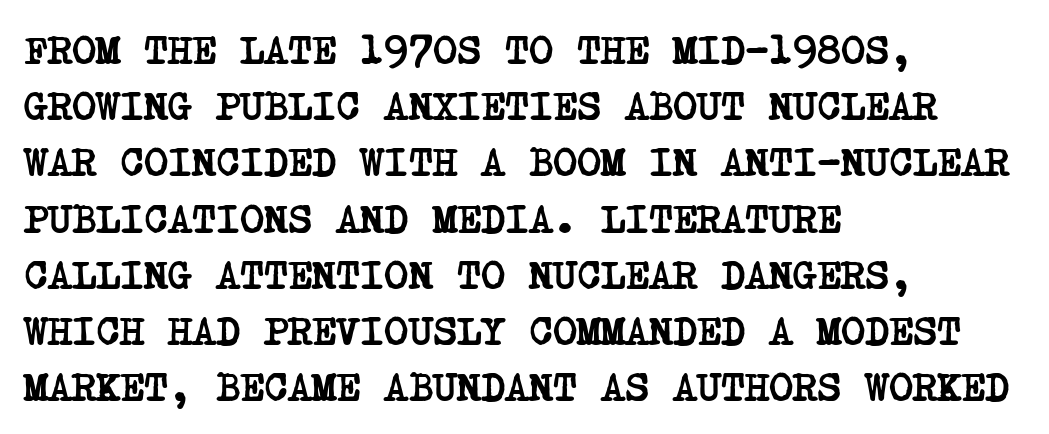
Q: Is the text bold? A: Yes.
Q: Is the typeface a serif or a sans-serif typeface? A: Serif.
Q: Is the text underlined? A: No.
Q: How is the paragraph aligned? A: Left-aligned.
Q: Is the spacing between letters normal or unusually wide? A: Normal.
Q: Is the spacing between lines tight, normal or loose? A: Normal.
Q: Width (condensed, normal, or wide)? A: Condensed.
Q: Stroke contrast? A: Low.
Q: x-height? A: Large.
